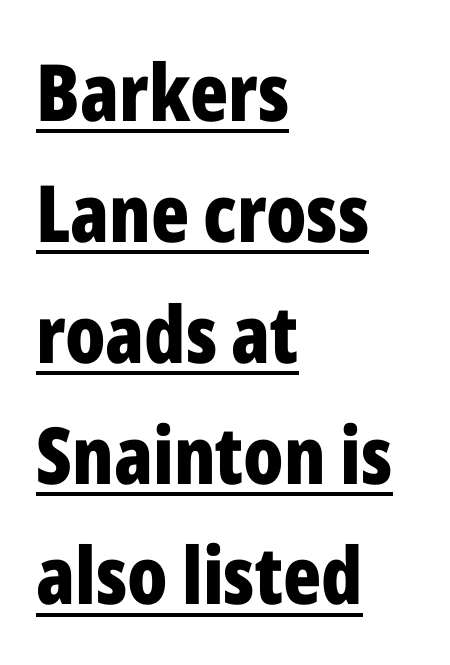
The image shows 79 px bold, condensed sans-serif type, upright; set left-aligned, normal line spacing (1.53x), normal letter spacing, underlined; low stroke contrast and a medium x-height.
